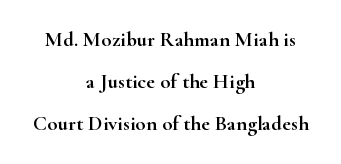
Q: Is the text italic (slanted)? A: No, it is upright.
Q: Is the text underlined? A: No.
Q: How is the paragraph aligned? A: Centered.
Q: Is the spacing between letters normal or unusually wide? A: Normal.
Q: Is the spacing between lines tight, normal or loose? A: Loose.
